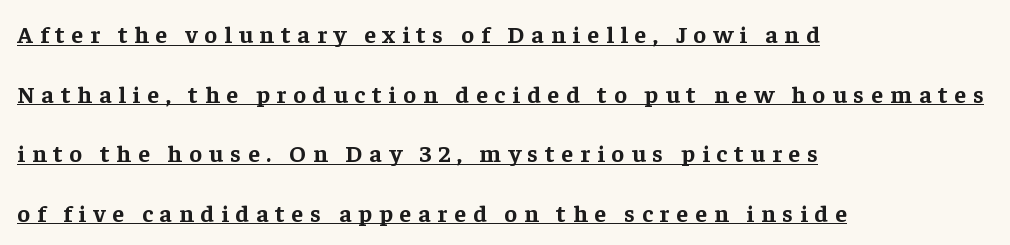
{"italic": "no", "bold": "yes", "underline": "yes", "align": "left", "line_spacing": "loose", "line_spacing_ratio": 2.48, "letter_spacing": "wide", "letter_spacing_em": 0.29, "glyph_px": 24}
